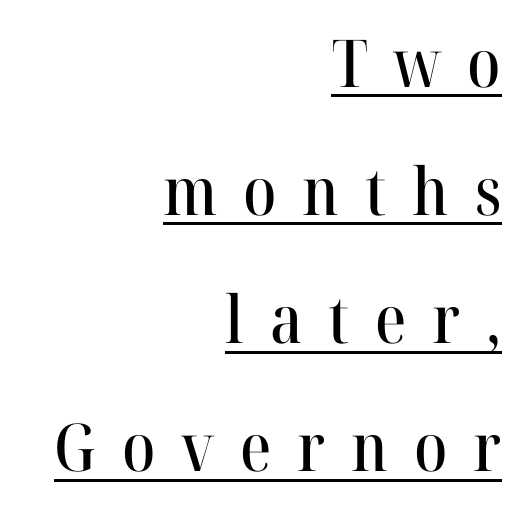
Each word looks stretched out because of the extra space between its letters. The letters carry serifs — small finishing strokes at the ends of their stems. A great deal of white space separates one row of letters from the next. What decoration does the sample have? An underline. Character widths vary here, with narrow letters taking less room than wide ones. Every row of glyphs terminates at an identical x-position on the right.
